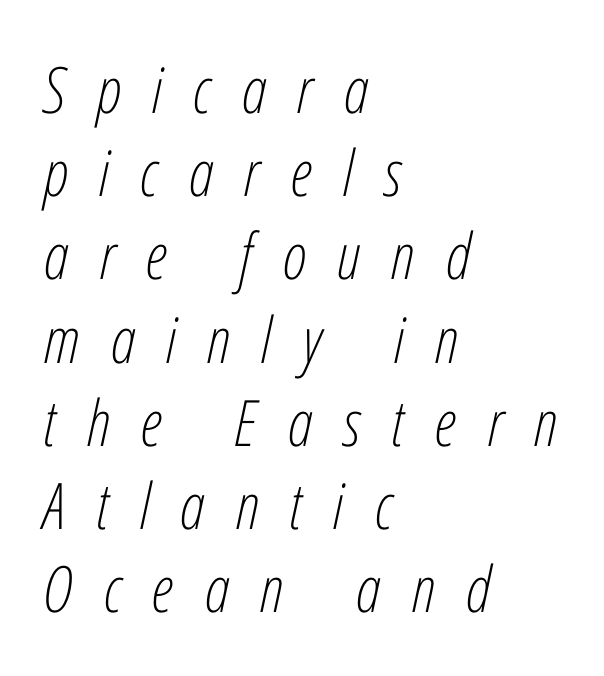
The axis of the letterforms is tilted away from vertical. Leading: standard. The cut favours lightness, reaching ordinary text weight at its darkest. The letterforms stand isolated, each surrounded by extra space. Letters rest on an invisible, unmarked baseline. One-word summary of the alignment: left.
